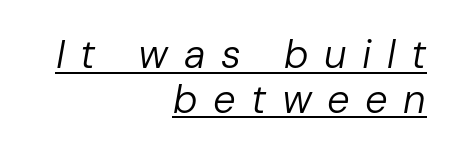
Very little white space separates one row of letters from the next. The glyphs are accompanied by a horizontal stroke just below them. There's an unmistakable incline to the writing here. This rendering uses right alignment, leaving the left contour irregular. Characters follow at a spacing far wider than the type designer built in. Weight: in the light-to-regular range.
